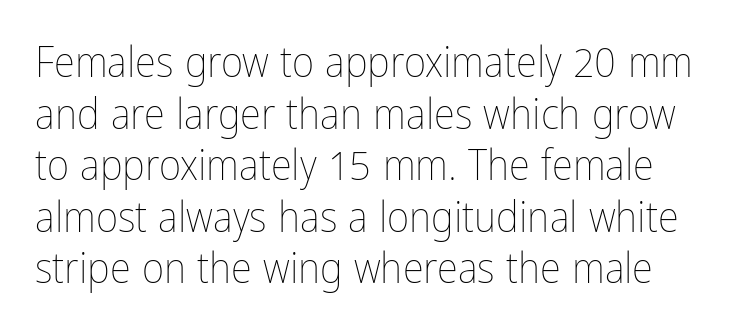
The letters advance in unequal steps, a hallmark of proportional type. Check the space under the baseline: it is left empty. What stands out about the letter spacing? Nothing — it is the standard amount. Weight: in the light-to-regular range. Every character sits straight up, as roman type does.
